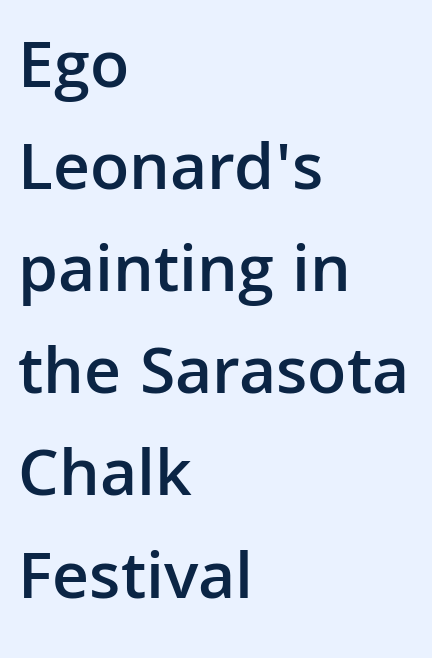
The image shows 69 px semibold sans-serif type, upright; set left-aligned, normal line spacing (1.48x), normal letter spacing, not underlined; low stroke contrast and a medium x-height.
